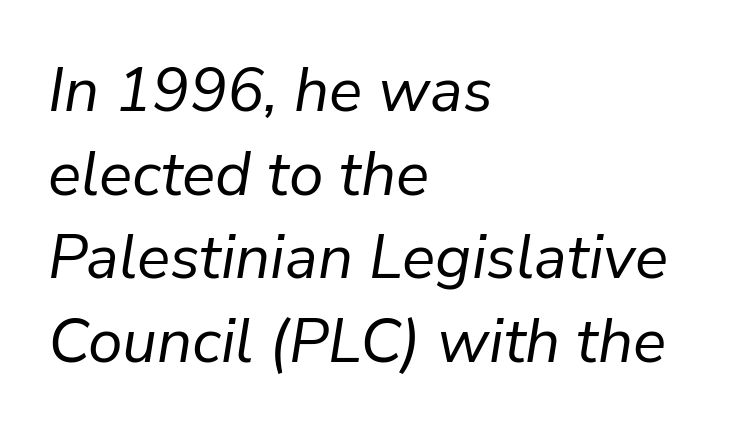
The image shows 62 px regular-weight type, italic (leaning right); set left-aligned, normal line spacing (1.35x), normal letter spacing, not underlined; low stroke contrast and a medium x-height.
